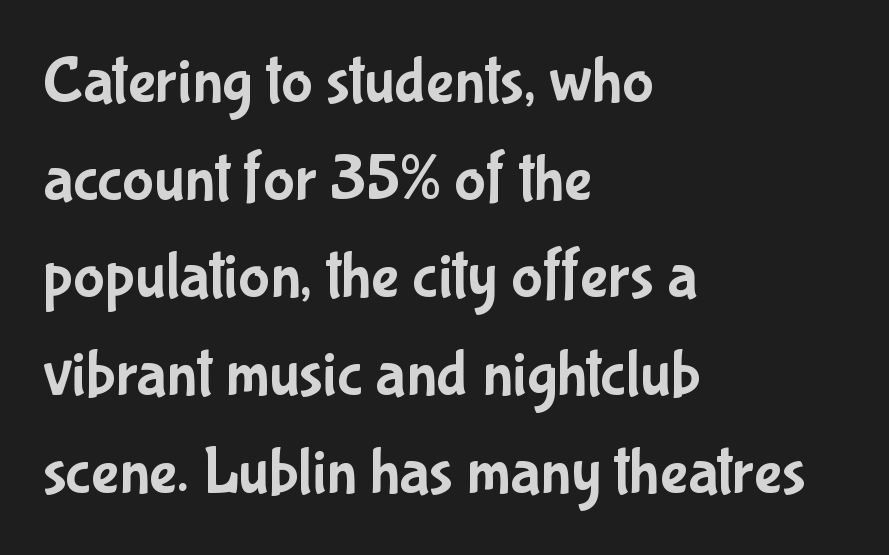
Q: Is the text italic (slanted)? A: No, it is upright.
Q: Is the typeface a serif or a sans-serif typeface? A: Sans-serif.
Q: Is the text underlined? A: No.
Q: How is the paragraph aligned? A: Left-aligned.
Q: Is the spacing between letters normal or unusually wide? A: Normal.
Q: Is the spacing between lines tight, normal or loose? A: Normal.
Q: Width (condensed, normal, or wide)? A: Condensed.
Q: Stroke contrast? A: Low.
Q: x-height? A: Medium.
Q: Monospaced? A: No.
